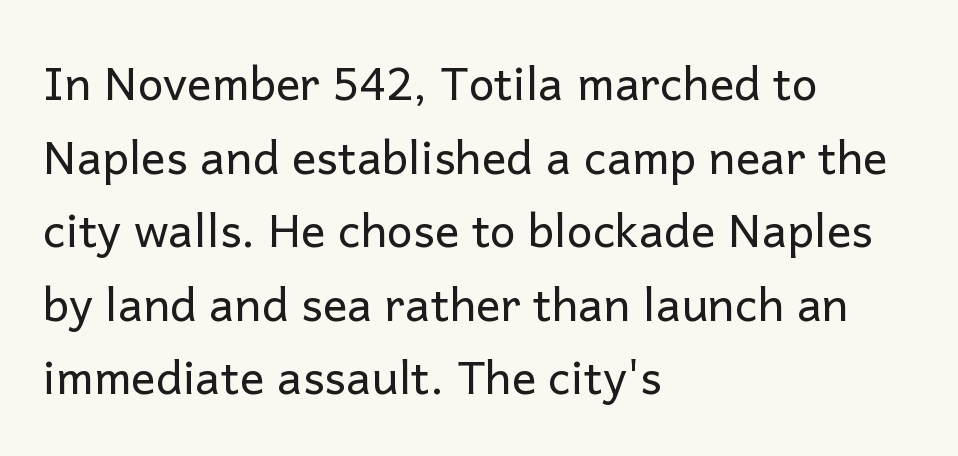
The tracking reads as untouched default to a designer's eye. The baseline area is clear. The passage is arranged the way most books set body copy — flush left. Rendered with straight, roman letterforms. The face used here is proportionally spaced, like ordinary book or web type.
